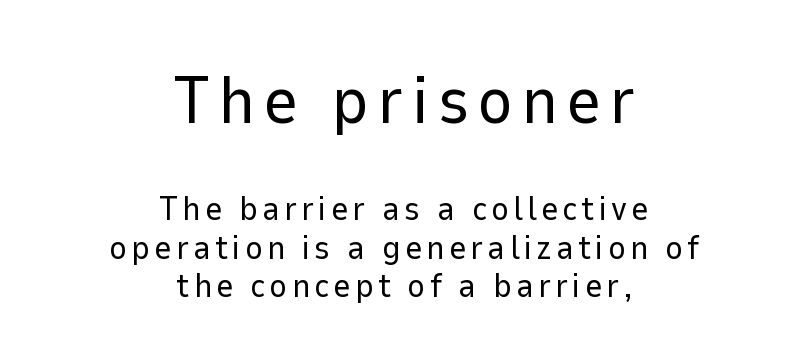
The characters display no serif detailing; their extremities are plain. Vertically, the passage feels compressed, each row crowding the next. Large over small — that's the arrangement of the two blocks here. Descender tails drop into unmarked territory.
